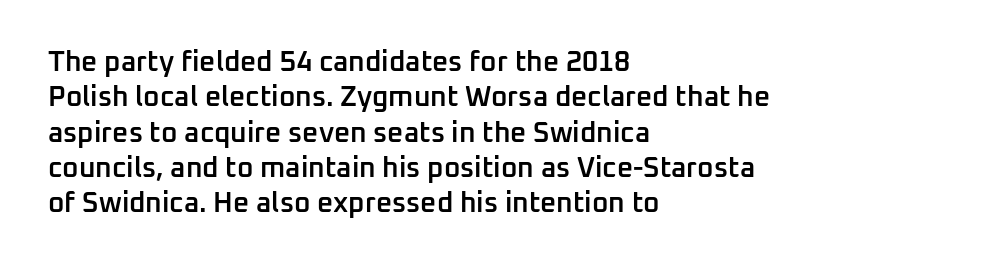
{"serif": "no", "italic": "no", "bold": "semi", "weight": "semibold", "width": "normal", "stroke_contrast": "low", "x_height": "medium", "monospaced": "no", "underline": "no", "align": "left", "line_spacing": "normal", "line_spacing_ratio": 1.26, "letter_spacing": "normal", "letter_spacing_em": 0.0, "glyph_px": 28}
